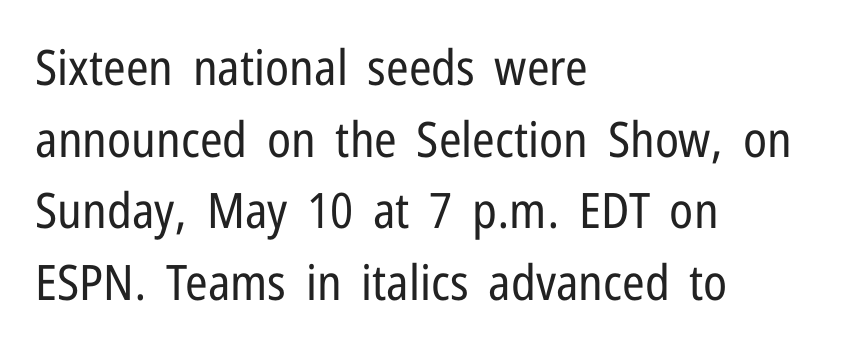
{"serif": "no", "italic": "no", "bold": "no", "weight": "regular", "width": "condensed", "stroke_contrast": "low", "x_height": "medium", "monospaced": "no", "underline": "no", "align": "left", "line_spacing": "normal", "line_spacing_ratio": 1.46, "letter_spacing": "normal", "letter_spacing_em": 0.0, "glyph_px": 49}
